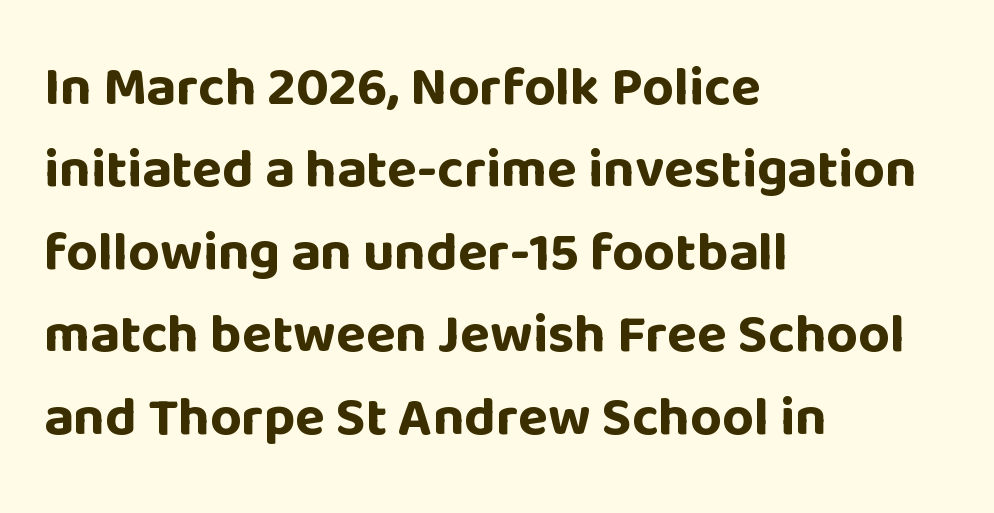
{"serif": "no", "italic": "no", "bold": "yes", "weight": "bold", "width": "normal", "stroke_contrast": "low", "x_height": "large", "monospaced": "no", "underline": "no", "align": "left", "line_spacing": "normal", "line_spacing_ratio": 1.5, "letter_spacing": "normal", "letter_spacing_em": 0.0, "glyph_px": 55}
